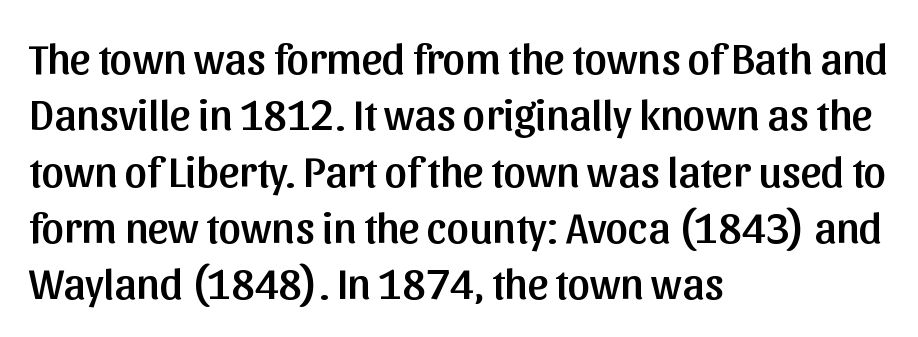
{"serif": "no", "italic": "no", "width": "normal", "stroke_contrast": "low", "x_height": "medium", "monospaced": "no", "underline": "no", "align": "left", "line_spacing": "normal", "line_spacing_ratio": 1.28, "letter_spacing": "normal", "letter_spacing_em": 0.0, "glyph_px": 44}
